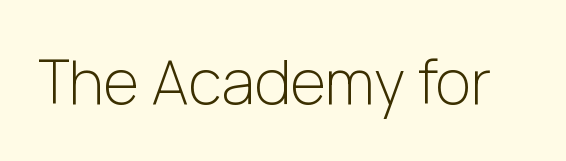
Q: Is the text bold? A: No.
Q: Is the text italic (slanted)? A: No, it is upright.
Q: Is the typeface a serif or a sans-serif typeface? A: Sans-serif.
Q: Is the text underlined? A: No.
Q: Is the spacing between letters normal or unusually wide? A: Normal.
Q: Width (condensed, normal, or wide)? A: Normal.
Q: Stroke contrast? A: Low.
Q: x-height? A: Medium.
Q: Monospaced? A: No.
